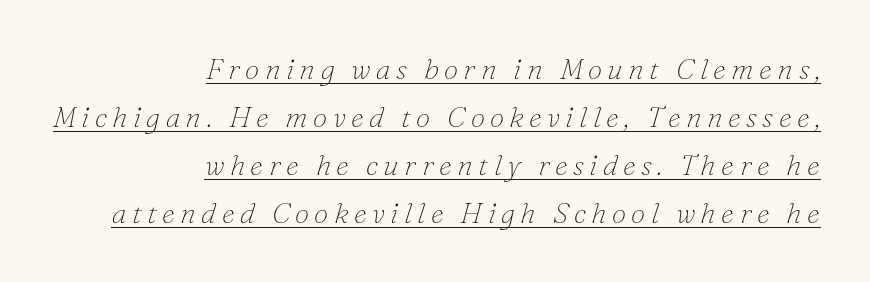
Q: Is the text bold? A: No.
Q: Is the text italic (slanted)? A: Yes, it leans right by about 16 degrees.
Q: Is the typeface a serif or a sans-serif typeface? A: Serif.
Q: Is the text underlined? A: Yes.
Q: How is the paragraph aligned? A: Right-aligned.
Q: Is the spacing between lines tight, normal or loose? A: Normal.
Q: Width (condensed, normal, or wide)? A: Normal.
Q: Stroke contrast? A: Low.
Q: x-height? A: Small.
Q: Monospaced? A: No.
